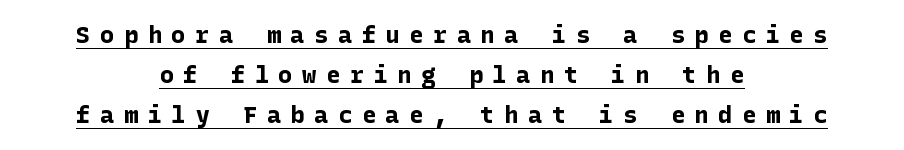
A typographer would call this underscored text. Look at the tracking — it's clearly loosened, letters drifting apart. On the weight axis this lands at bold, roughly 700. The rendering uses a moderate line-height, typical for paragraphs. No italicization has been applied; the sample stays upright.
